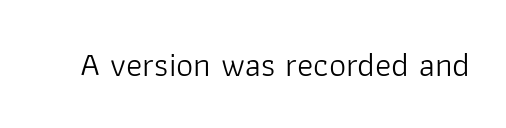
{"serif": "no", "italic": "no", "bold": "no", "weight": "light", "width": "normal", "stroke_contrast": "low", "x_height": "medium", "monospaced": "no", "underline": "no", "letter_spacing": "normal", "letter_spacing_em": 0.0, "glyph_px": 34}
